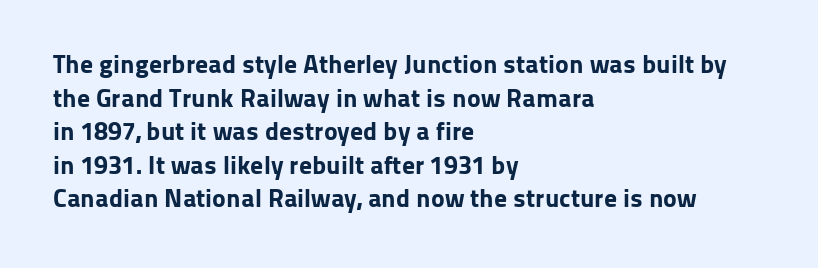
Regarding leading, the lines here are spaced in the standard way. Nothing unusual about the tracking: characters are spaced as the font intends. Clear beneath every line of the passage. The compositor pushed each line to the left boundary. Ascenders rise straight up at ninety degrees. The font is running at its bold setting.
